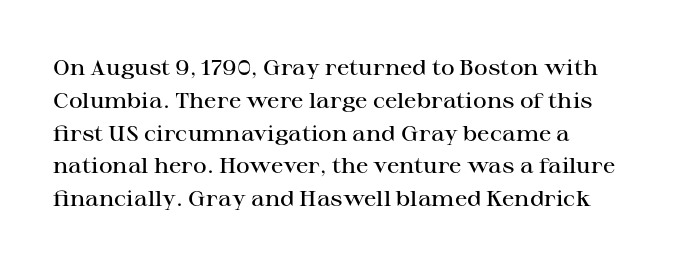
{"italic": "no", "bold": "semi", "underline": "no", "line_spacing": "normal", "line_spacing_ratio": 1.56, "letter_spacing": "normal", "letter_spacing_em": 0.0, "glyph_px": 21}
